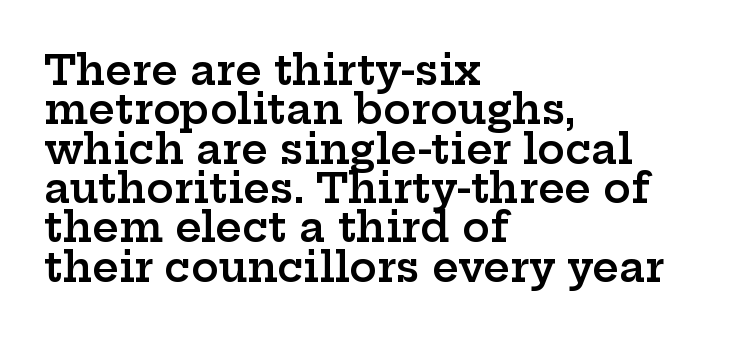
The face used here is a semibold: visibly heavier than regular, lighter than bold. A clean baseline with only descenders dipping below it. The rendering uses natural spacing where letterforms have individual widths. Typeset ragged right — the left edge is the straight one. The passage shown is typeset with a serif family. Posture: straight, roman, zero tilt.
